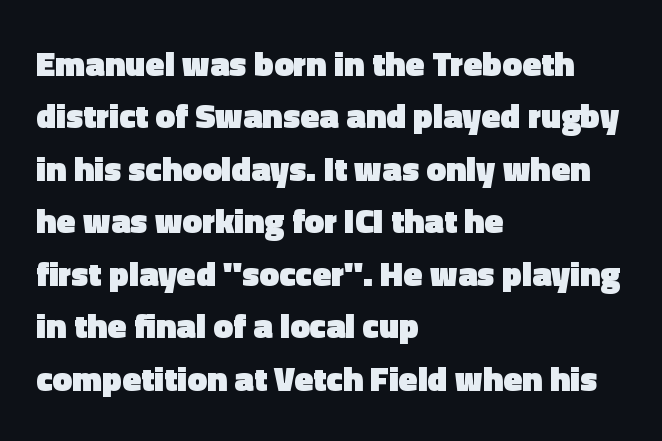
{"serif": "no", "italic": "no", "bold": "yes", "weight": "heavy", "width": "normal", "x_height": "medium", "monospaced": "no", "underline": "no", "align": "left", "line_spacing": "normal", "line_spacing_ratio": 1.5, "letter_spacing": "normal", "letter_spacing_em": 0.0, "glyph_px": 35}
